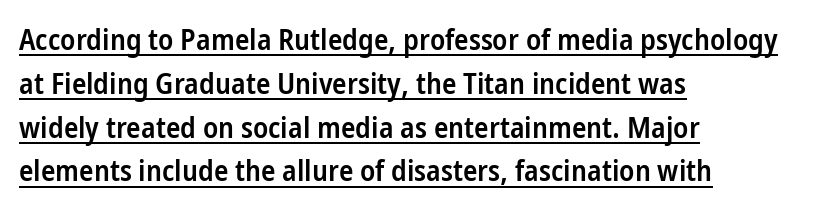
Serifs: no, the terminals of the letterforms are clean. Summary of vertical rhythm: regular, with standard interline spacing. The letters advance in unequal steps, a hallmark of proportional type. The type sits square on the baseline with zero lean. Caption: standard tracking, unaltered.
